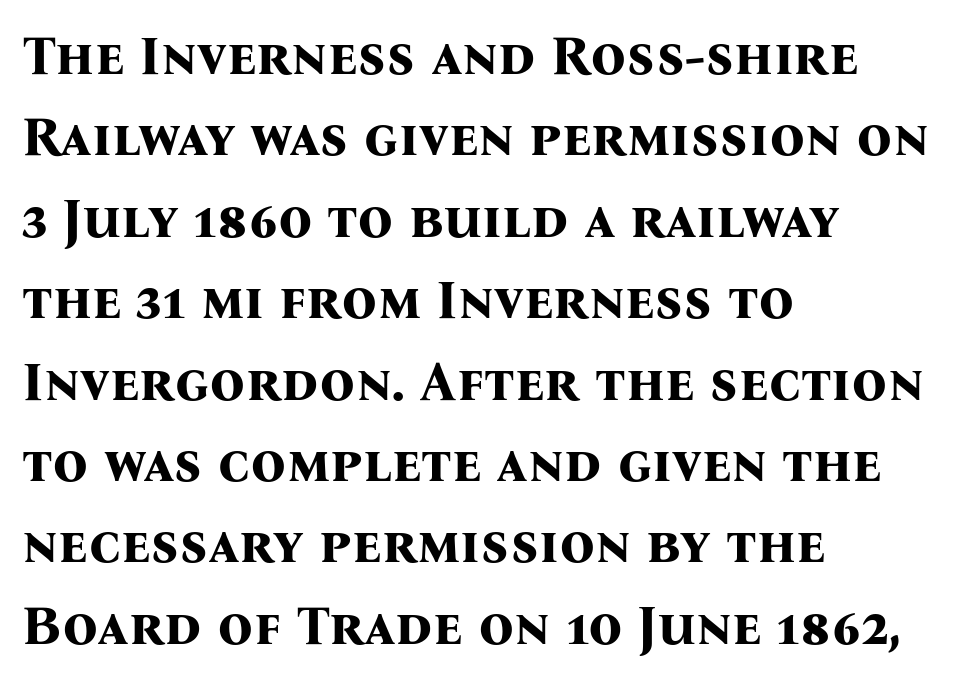
The image shows 55 px bold serif type, upright; set left-aligned, normal line spacing (1.48x), normal letter spacing, not underlined; medium stroke contrast and a medium x-height.
